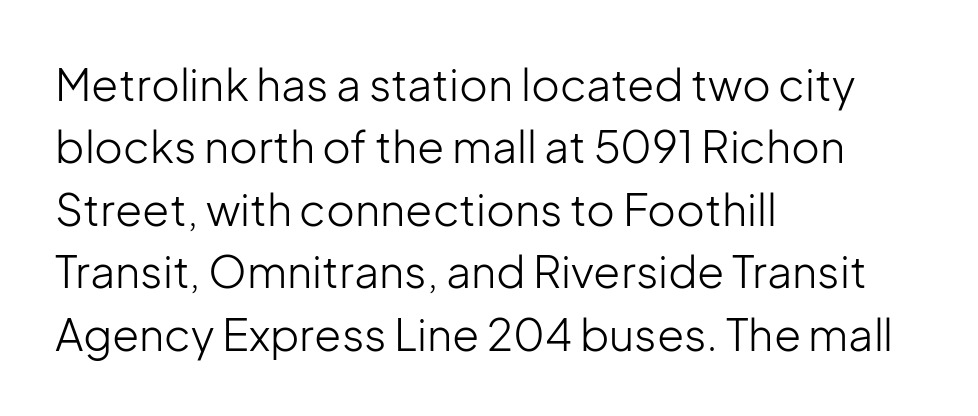
The space beneath each line is pristine and unruled. The axis of the letterforms is exactly vertical. Nope, no serifs anywhere on these letters. No letter is thick-stroked: the sample isn't bold. Spacing verdict: proportional, widths tailored to each character. The lines are quadded left.
